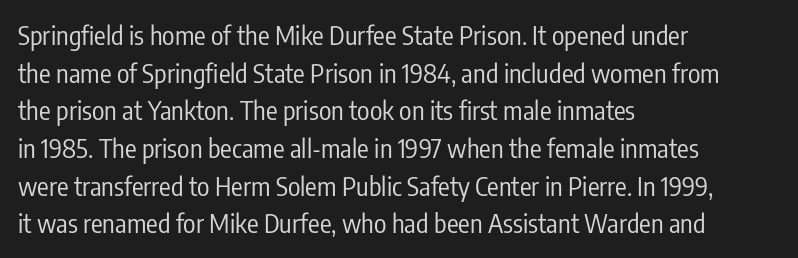
Q: Is the text bold? A: No.
Q: Is the text italic (slanted)? A: No, it is upright.
Q: Is the text underlined? A: No.
Q: How is the paragraph aligned? A: Left-aligned.
Q: Is the spacing between letters normal or unusually wide? A: Normal.
Q: Is the spacing between lines tight, normal or loose? A: Normal.
